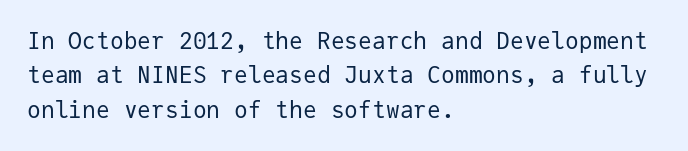
{"italic": "no", "bold": "no", "underline": "no", "align": "left", "line_spacing": "normal", "line_spacing_ratio": 1.5, "letter_spacing": "normal", "letter_spacing_em": 0.0, "glyph_px": 23}
